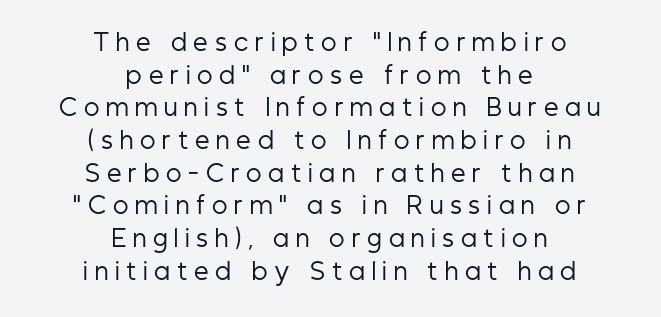
Q: Is the text bold? A: No.
Q: Is the text italic (slanted)? A: No, it is upright.
Q: Is the text underlined? A: No.
Q: How is the paragraph aligned? A: Centered.
Q: Is the spacing between letters normal or unusually wide? A: Unusually wide.
Q: Is the spacing between lines tight, normal or loose? A: Normal.
